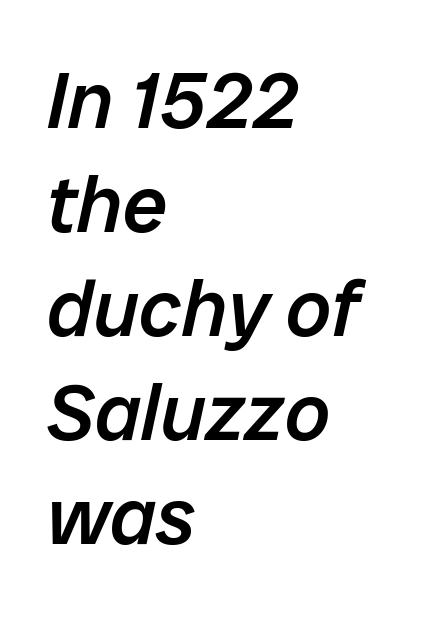
The image shows 80 px semibold type, italic (leaning right); set left-aligned, normal line spacing (1.3x), normal letter spacing, not underlined; low stroke contrast and a medium x-height.
